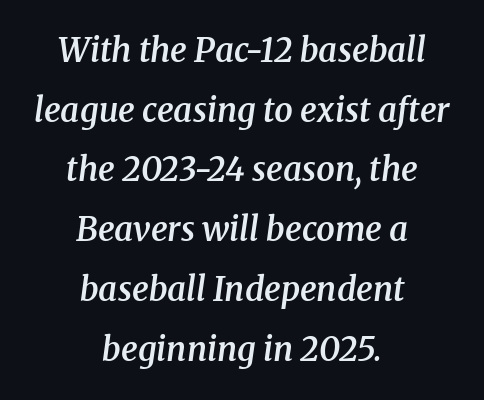
{"serif": "yes", "italic": "yes", "lean": "right", "slant_degrees": 8, "bold": "semi", "weight": "semibold", "width": "normal", "stroke_contrast": "medium", "x_height": "medium", "monospaced": "no", "underline": "no", "align": "center", "line_spacing_ratio": 1.81, "letter_spacing": "normal", "letter_spacing_em": 0.0, "glyph_px": 33}
